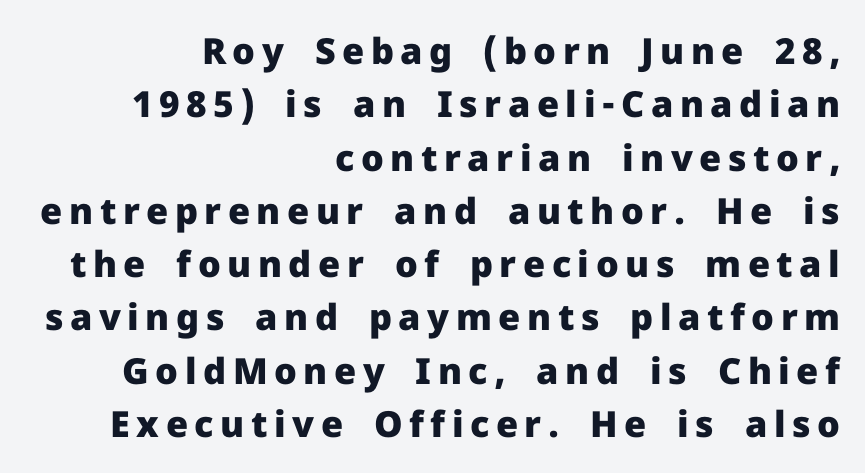
The image shows 36 px heavy sans-serif type, upright; set right-aligned, normal line spacing (1.48x), not underlined; low stroke contrast and a medium x-height.
